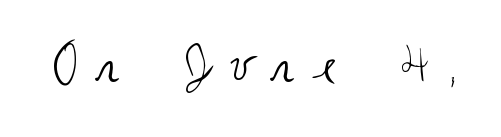
Q: Is the text bold? A: No.
Q: Is the typeface a serif or a sans-serif typeface? A: Sans-serif.
Q: Is the text underlined? A: No.
Q: Is the spacing between letters normal or unusually wide? A: Unusually wide.
Q: Width (condensed, normal, or wide)? A: Condensed.
Q: Stroke contrast? A: Medium.
Q: x-height? A: Large.
Q: Monospaced? A: No.
